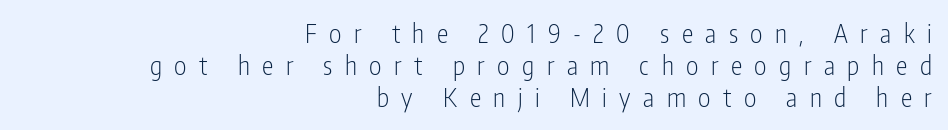
{"italic": "no", "bold": "no", "underline": "no", "align": "right", "line_spacing_ratio": 1.24, "letter_spacing": "wide", "letter_spacing_em": 0.48, "glyph_px": 26}
